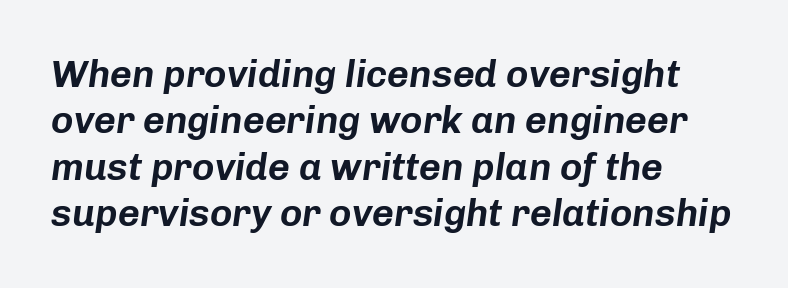
The image shows 38 px text type, italic (leaning right); set left-aligned, line spacing 1.22x, normal letter spacing, not underlined; low stroke contrast and a medium x-height.
